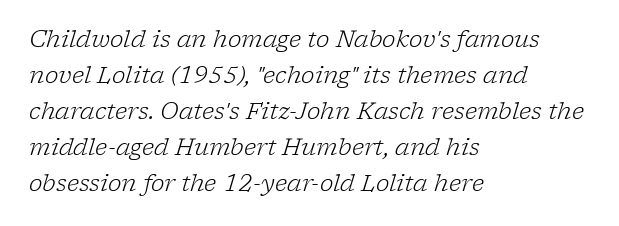
Q: Is the text bold? A: No.
Q: Is the text italic (slanted)? A: Yes, it leans right by about 17 degrees.
Q: Is the text underlined? A: No.
Q: How is the paragraph aligned? A: Left-aligned.
Q: Is the spacing between letters normal or unusually wide? A: Normal.
Q: Is the spacing between lines tight, normal or loose? A: Normal.
